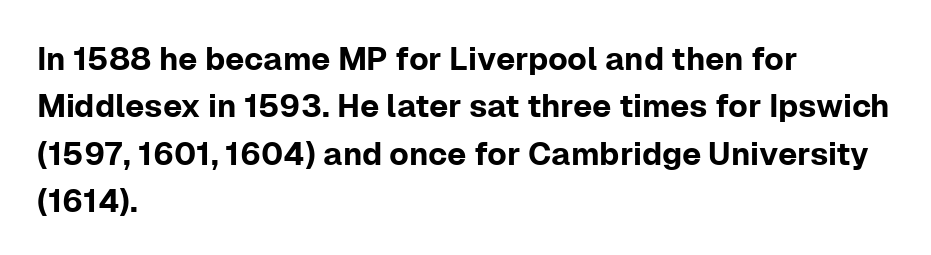
Q: Is the text italic (slanted)? A: No, it is upright.
Q: Is the typeface a serif or a sans-serif typeface? A: Sans-serif.
Q: Is the text underlined? A: No.
Q: How is the paragraph aligned? A: Left-aligned.
Q: Is the spacing between letters normal or unusually wide? A: Normal.
Q: Is the spacing between lines tight, normal or loose? A: Normal.
Q: Width (condensed, normal, or wide)? A: Normal.
Q: Stroke contrast? A: Low.
Q: x-height? A: Medium.
Q: Monospaced? A: No.
